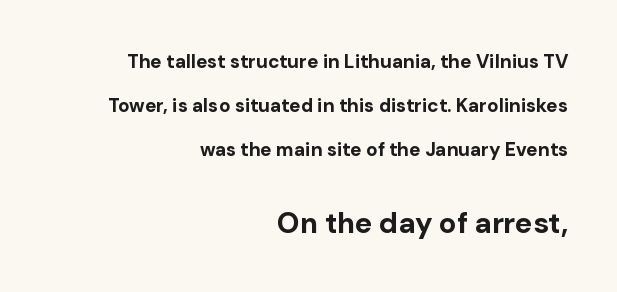
Q: Is the text bold? A: Yes.
Q: Is the text italic (slanted)? A: No, it is upright.
Q: Is the typeface a serif or a sans-serif typeface? A: Sans-serif.
Q: Is the text underlined? A: No.
Q: How is the paragraph aligned? A: Right-aligned.
Q: Is the spacing between letters normal or unusually wide? A: Normal.
Q: Is the spacing between lines tight, normal or loose? A: Loose.
Q: Which block of text is set in a larger size, the first (top) or the second (bottom)? A: The second (bottom) one.
Q: Width (condensed, normal, or wide)? A: Normal.
Q: Stroke contrast? A: Low.
Q: x-height? A: Medium.
Q: Monospaced? A: No.
